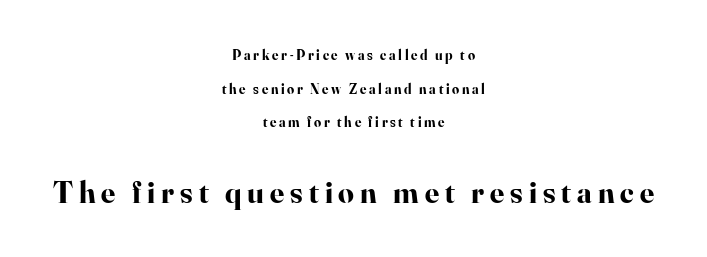
{"serif": "yes", "italic": "no", "bold": "yes", "weight": "bold", "width": "normal", "stroke_contrast": "high", "x_height": "small", "monospaced": "no", "underline": "no", "align": "center", "line_spacing": "loose", "line_spacing_ratio": 2.4, "larger_block": "second", "size_ratio": 2.21, "glyph_px": 31}
